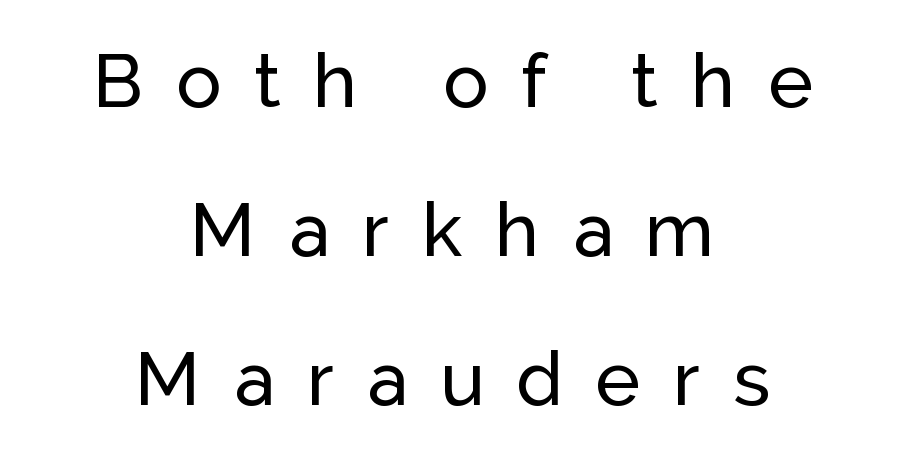
{"serif": "no", "italic": "no", "width": "normal", "stroke_contrast": "low", "x_height": "medium", "monospaced": "no", "underline": "no", "align": "center", "line_spacing": "loose", "line_spacing_ratio": 1.99, "letter_spacing": "wide", "letter_spacing_em": 0.44, "glyph_px": 75}
